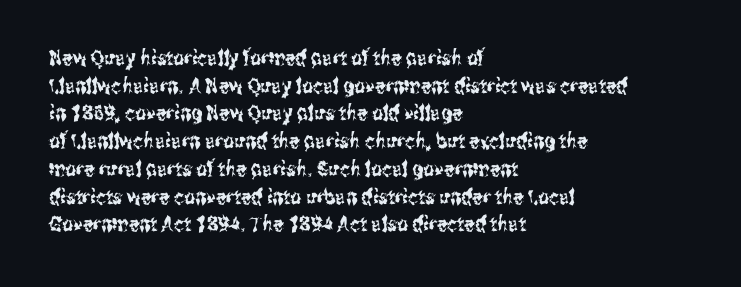
The image shows 21 px text type, upright; set left-aligned, normal line spacing (1.32x), normal letter spacing, not underlined.
